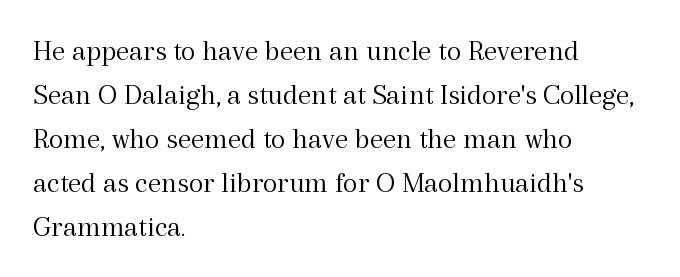
You could not count columns in this text — the font is proportionally spaced. This is roman type, the default non-slanted kind. Each new line begins a customary step beneath the previous one. In terms of letterform style, serifs are clearly present.
